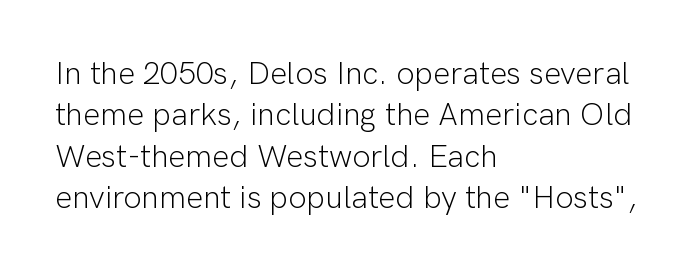
Q: Is the text bold? A: No.
Q: Is the text italic (slanted)? A: No, it is upright.
Q: Is the typeface a serif or a sans-serif typeface? A: Sans-serif.
Q: Is the text underlined? A: No.
Q: How is the paragraph aligned? A: Left-aligned.
Q: Is the spacing between letters normal or unusually wide? A: Normal.
Q: Is the spacing between lines tight, normal or loose? A: Normal.
Q: Width (condensed, normal, or wide)? A: Normal.
Q: Stroke contrast? A: Low.
Q: x-height? A: Medium.
Q: Monospaced? A: No.
